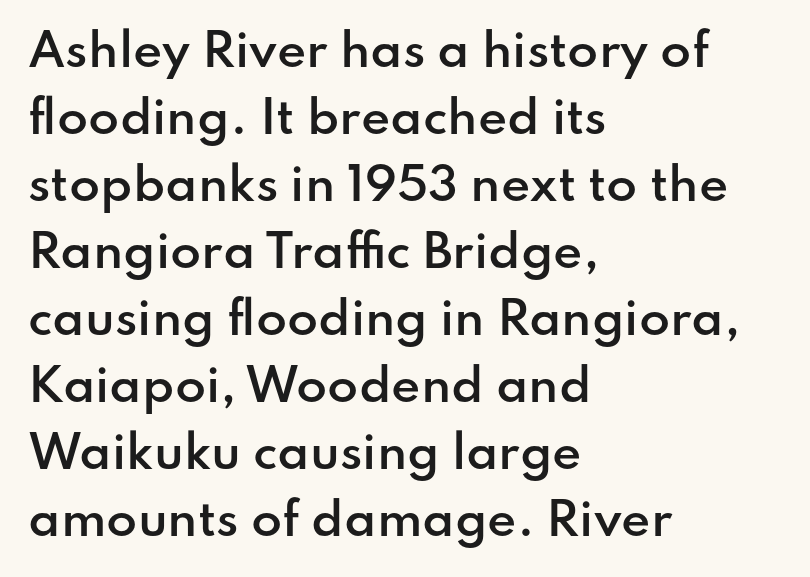
Q: Is the text bold? A: Semi-bold.
Q: Is the text italic (slanted)? A: No, it is upright.
Q: Is the typeface a serif or a sans-serif typeface? A: Sans-serif.
Q: Is the text underlined? A: No.
Q: How is the paragraph aligned? A: Left-aligned.
Q: Is the spacing between letters normal or unusually wide? A: Normal.
Q: Is the spacing between lines tight, normal or loose? A: Normal.
Q: Width (condensed, normal, or wide)? A: Normal.
Q: Stroke contrast? A: Low.
Q: x-height? A: Small.
Q: Monospaced? A: No.
